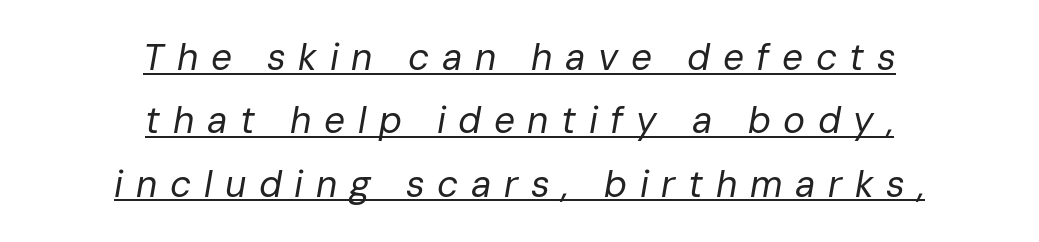
{"italic": "yes", "lean": "right", "slant_degrees": 10, "bold": "no", "weight": "regular", "width": "normal", "stroke_contrast": "low", "x_height": "medium", "monospaced": "no", "underline": "yes", "align": "center", "line_spacing_ratio": 1.71, "letter_spacing": "wide", "letter_spacing_em": 0.34, "glyph_px": 37}
